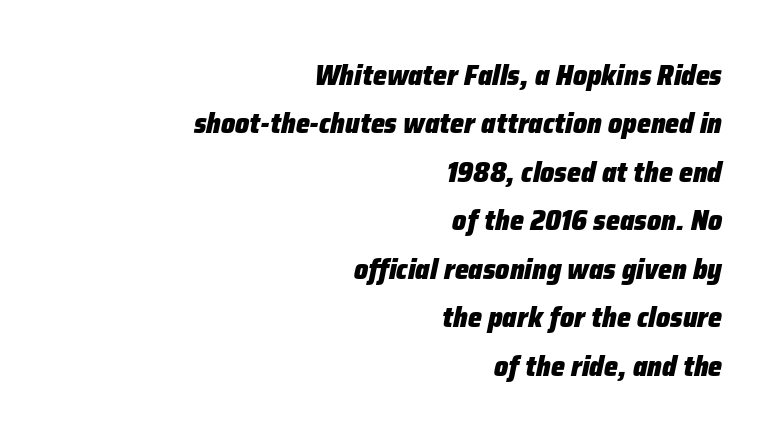
Q: Is the text bold? A: Yes.
Q: Is the text italic (slanted)? A: Yes, it leans right by about 12 degrees.
Q: Is the text underlined? A: No.
Q: How is the paragraph aligned? A: Right-aligned.
Q: Is the spacing between letters normal or unusually wide? A: Normal.
Q: Width (condensed, normal, or wide)? A: Normal.
Q: Stroke contrast? A: Low.
Q: x-height? A: Medium.
Q: Monospaced? A: No.
